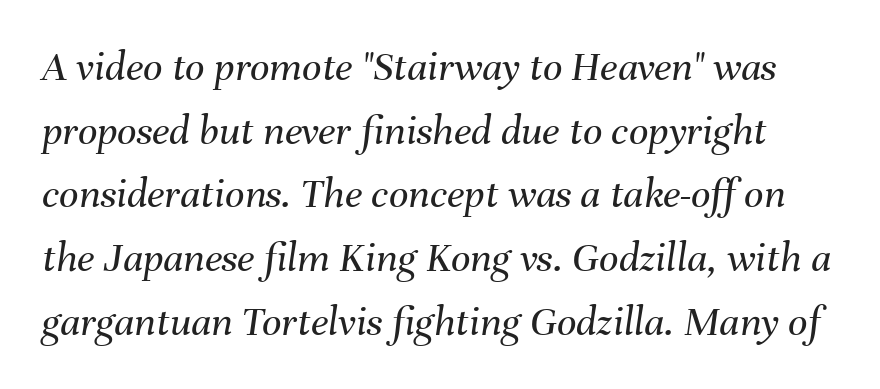
Q: Is the text bold? A: No.
Q: Is the text italic (slanted)? A: Yes, it leans right by about 8 degrees.
Q: Is the text underlined? A: No.
Q: Is the spacing between letters normal or unusually wide? A: Normal.
Q: Is the spacing between lines tight, normal or loose? A: Normal.
Q: Width (condensed, normal, or wide)? A: Normal.
Q: Stroke contrast? A: Medium.
Q: x-height? A: Medium.
Q: Monospaced? A: No.
